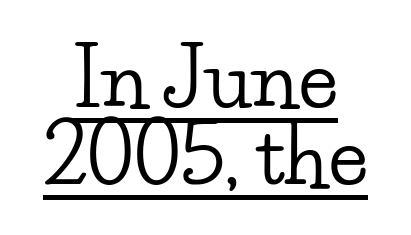
Nothing unusual about the tracking: characters are spaced as the font intends. Nope, not italic — everything's standing straight. You can see a thin bar hugging the bottom of the glyphs. Does the copy run flush right? No — it is centered line by line. These lines are composed in type with serifs. Vertical spacing — tight.
